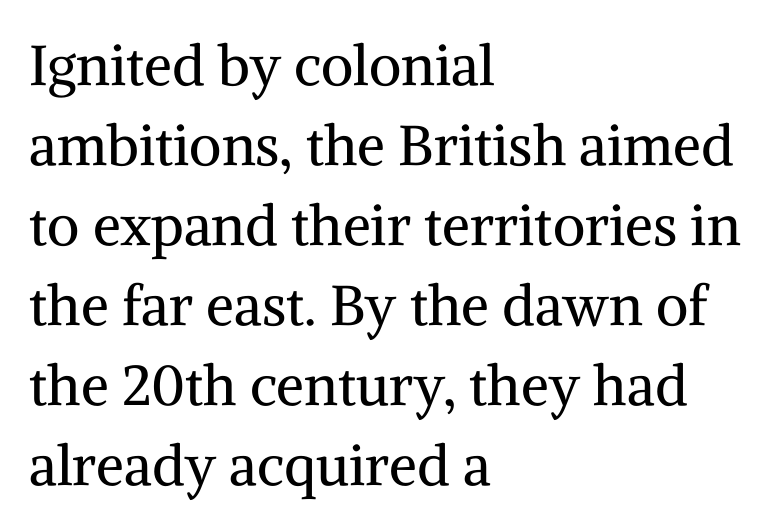
Q: Is the text bold? A: No.
Q: Is the text italic (slanted)? A: No, it is upright.
Q: Is the typeface a serif or a sans-serif typeface? A: Serif.
Q: Is the text underlined? A: No.
Q: How is the paragraph aligned? A: Left-aligned.
Q: Is the spacing between letters normal or unusually wide? A: Normal.
Q: Is the spacing between lines tight, normal or loose? A: Normal.
Q: Width (condensed, normal, or wide)? A: Normal.
Q: Stroke contrast? A: Medium.
Q: x-height? A: Medium.
Q: Monospaced? A: No.
